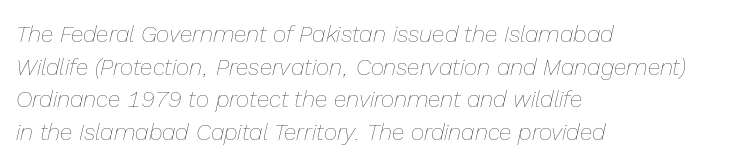
Q: Is the text bold? A: No.
Q: Is the text italic (slanted)? A: Yes, it leans right by about 13 degrees.
Q: Is the text underlined? A: No.
Q: How is the paragraph aligned? A: Left-aligned.
Q: Is the spacing between letters normal or unusually wide? A: Normal.
Q: Is the spacing between lines tight, normal or loose? A: Normal.
